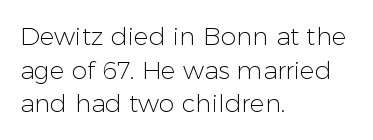
Q: Is the text bold? A: No.
Q: Is the text italic (slanted)? A: No, it is upright.
Q: Is the text underlined? A: No.
Q: How is the paragraph aligned? A: Left-aligned.
Q: Is the spacing between letters normal or unusually wide? A: Normal.
Q: Is the spacing between lines tight, normal or loose? A: Normal.
